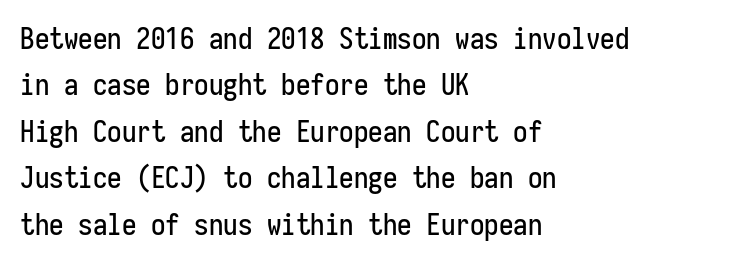
Vertically, the passage feels balanced, rows spaced as you'd expect. This rendering leaves character spacing at its baseline value. This sample uses an upright cut, with every glyph sitting square on the baseline. Spacing verdict: monospaced, one width for all characters. Alignment: flush left. The text was rendered using a sans face with plain stroke endings.
